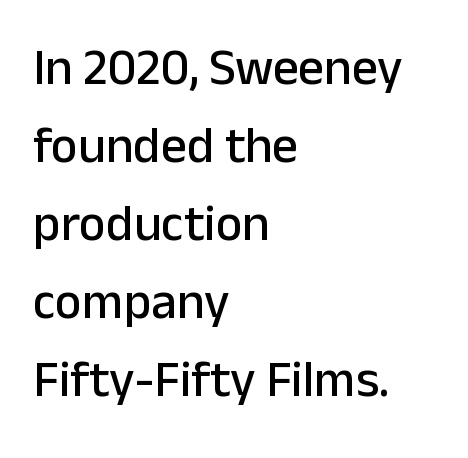
Q: Is the text italic (slanted)? A: No, it is upright.
Q: Is the typeface a serif or a sans-serif typeface? A: Sans-serif.
Q: Is the text underlined? A: No.
Q: How is the paragraph aligned? A: Left-aligned.
Q: Is the spacing between letters normal or unusually wide? A: Normal.
Q: Is the spacing between lines tight, normal or loose? A: Normal.
Q: Width (condensed, normal, or wide)? A: Normal.
Q: Stroke contrast? A: Low.
Q: x-height? A: Medium.
Q: Monospaced? A: No.
